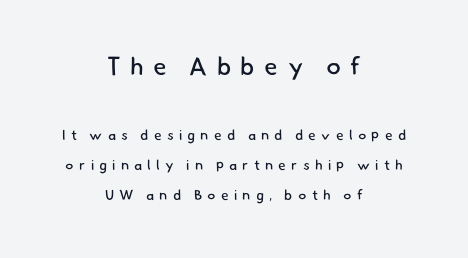
The image shows 25 px text type; set centered, loose line spacing (2.13x), unusually wide letter spacing (+0.37 em), not underlined; the first (top) block is 1.79x larger.
